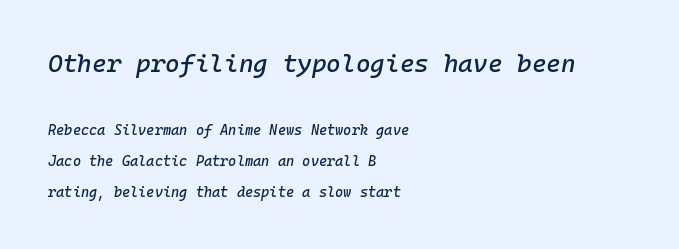
Q: Is the text italic (slanted)? A: Yes, it leans right by about 10 degrees.
Q: Is the text underlined? A: No.
Q: How is the paragraph aligned? A: Left-aligned.
Q: Is the spacing between letters normal or unusually wide? A: Normal.
Q: Is the spacing between lines tight, normal or loose? A: Loose.
Q: Which block of text is set in a larger size, the first (top) or the second (bottom)? A: The first (top) one.
